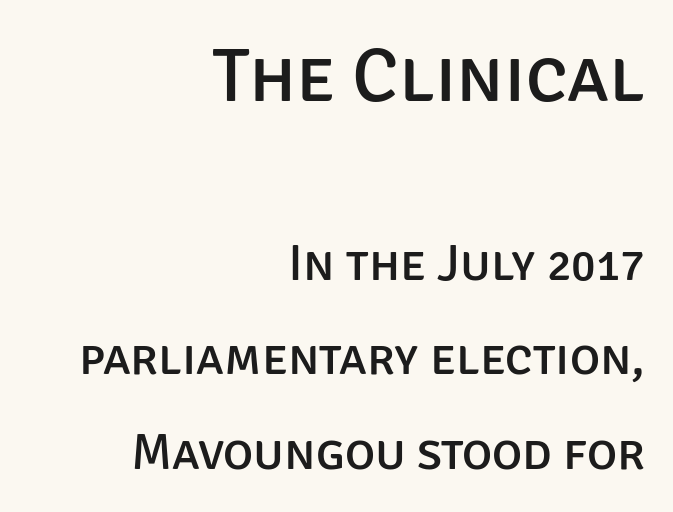
The image shows 77 px sans-serif type, upright; set right-aligned, line spacing 1.85x, normal letter spacing, not underlined; the first (top) block is 1.51x larger; low stroke contrast and a large x-height.
